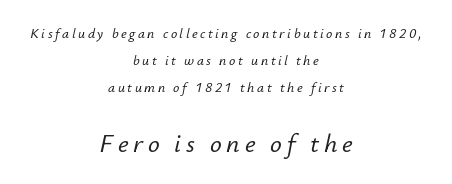
Italic? Definitely — the glyphs are oblique. Any mark beneath the type? The region is blank. One glance says open: line gaps are wider than usual. Each line is balanced around a shared central axis.
